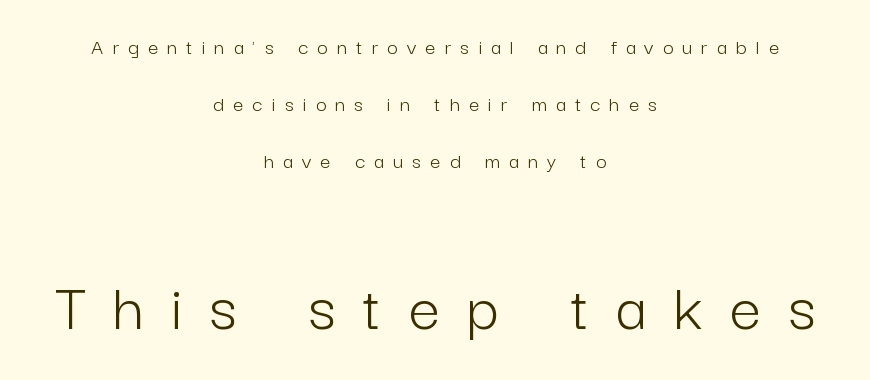
Q: Is the text bold? A: No.
Q: Is the text italic (slanted)? A: No, it is upright.
Q: Is the typeface a serif or a sans-serif typeface? A: Sans-serif.
Q: Is the text underlined? A: No.
Q: How is the paragraph aligned? A: Centered.
Q: Is the spacing between letters normal or unusually wide? A: Unusually wide.
Q: Is the spacing between lines tight, normal or loose? A: Loose.
Q: Which block of text is set in a larger size, the first (top) or the second (bottom)? A: The second (bottom) one.
Q: Width (condensed, normal, or wide)? A: Normal.
Q: Stroke contrast? A: Low.
Q: x-height? A: Medium.
Q: Monospaced? A: No.
